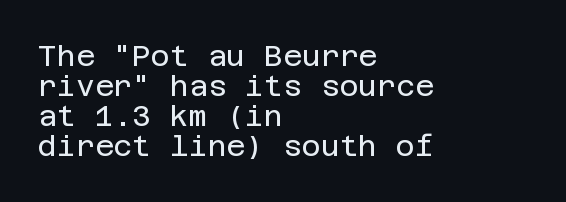
{"serif": "no", "italic": "no", "bold": "no", "weight": "regular", "width": "normal", "stroke_contrast": "low", "x_height": "large", "underline": "no", "align": "left", "line_spacing": "tight", "line_spacing_ratio": 1.04, "letter_spacing": "normal", "letter_spacing_em": 0.0, "glyph_px": 29}
